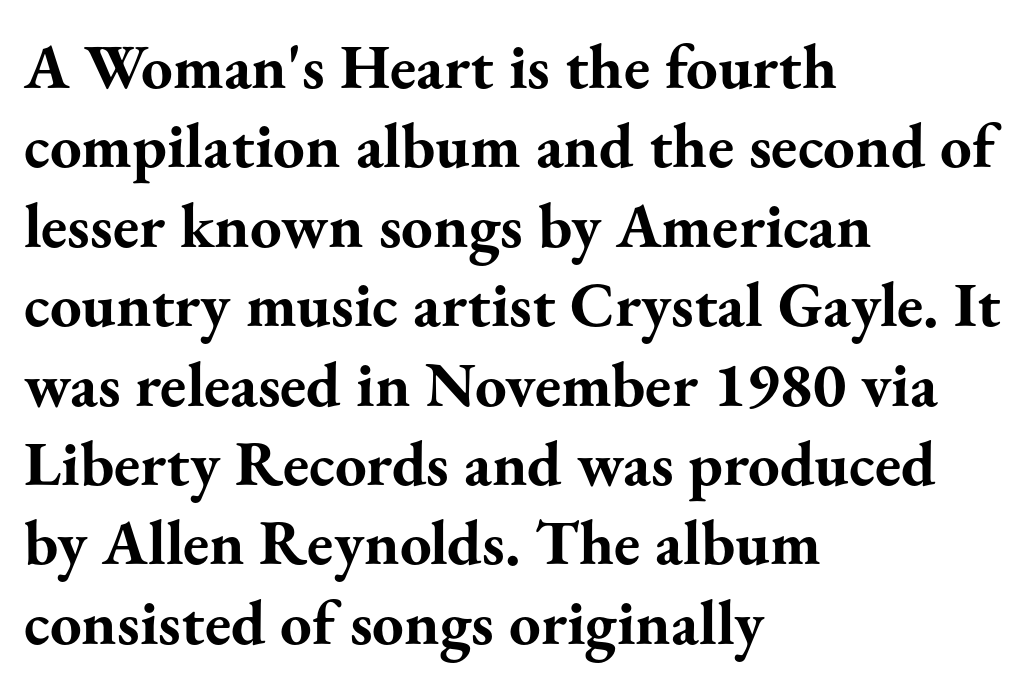
{"serif": "yes", "italic": "no", "bold": "yes", "weight": "bold", "width": "normal", "stroke_contrast": "medium", "x_height": "small", "monospaced": "no", "underline": "no", "align": "left", "line_spacing": "normal", "line_spacing_ratio": 1.26, "letter_spacing": "normal", "letter_spacing_em": 0.0, "glyph_px": 63}
